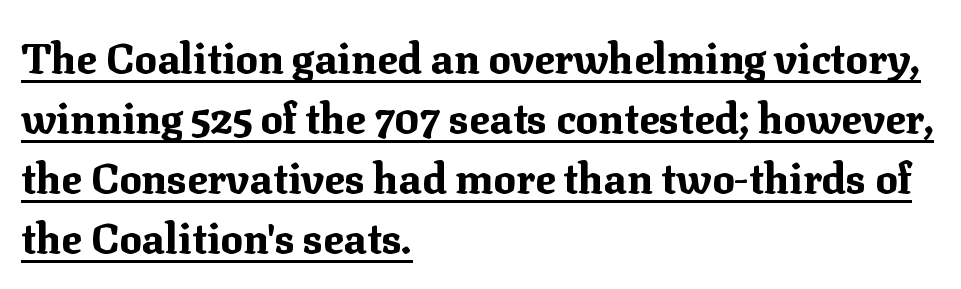
{"serif": "yes", "italic": "no", "bold": "yes", "weight": "bold", "width": "normal", "stroke_contrast": "medium", "x_height": "medium", "monospaced": "no", "underline": "yes", "align": "left", "line_spacing": "normal", "line_spacing_ratio": 1.43, "letter_spacing": "normal", "letter_spacing_em": 0.0, "glyph_px": 42}
